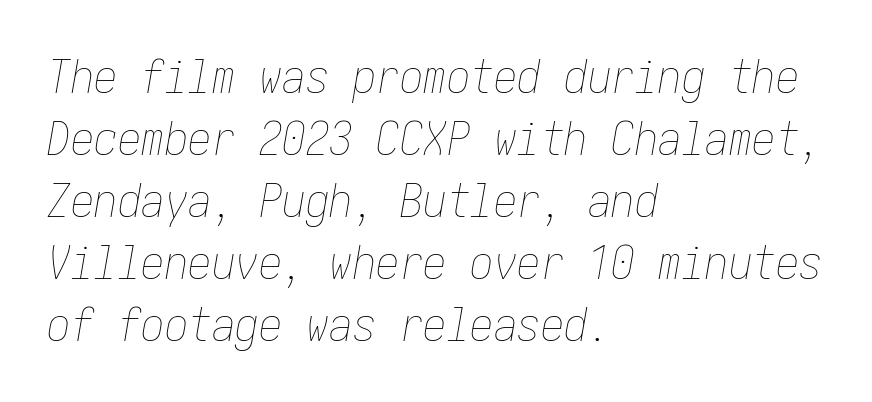
Spacing between characters is what you'd get straight out of the box. Typeset ragged right — the left edge is the straight one. Stem width sits at or under what a default text font uses. Quick note: underline off. The axis of the letterforms is tilted away from vertical. The rendering uses a moderate line-height, typical for paragraphs.
